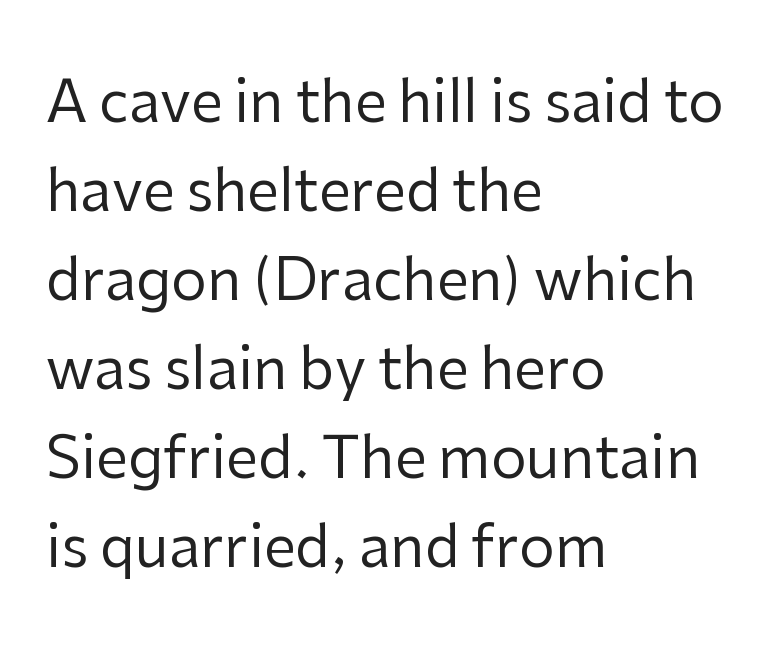
Check the space under the baseline: it is left empty. Each letter keeps its own natural width here, so spacing adapts to shape. Honestly, the row spacing looks completely unremarkable. On a weight scale, this lands at 450 or below.
